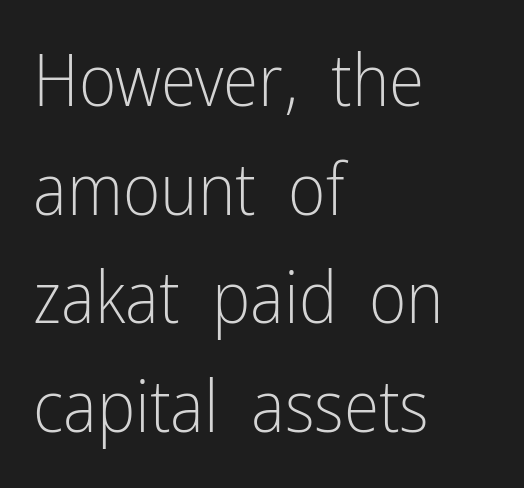
Q: Is the text bold? A: No.
Q: Is the text italic (slanted)? A: No, it is upright.
Q: Is the typeface a serif or a sans-serif typeface? A: Sans-serif.
Q: Is the text underlined? A: No.
Q: How is the paragraph aligned? A: Left-aligned.
Q: Is the spacing between letters normal or unusually wide? A: Normal.
Q: Is the spacing between lines tight, normal or loose? A: Normal.
Q: Width (condensed, normal, or wide)? A: Condensed.
Q: Stroke contrast? A: Low.
Q: x-height? A: Medium.
Q: Monospaced? A: No.
